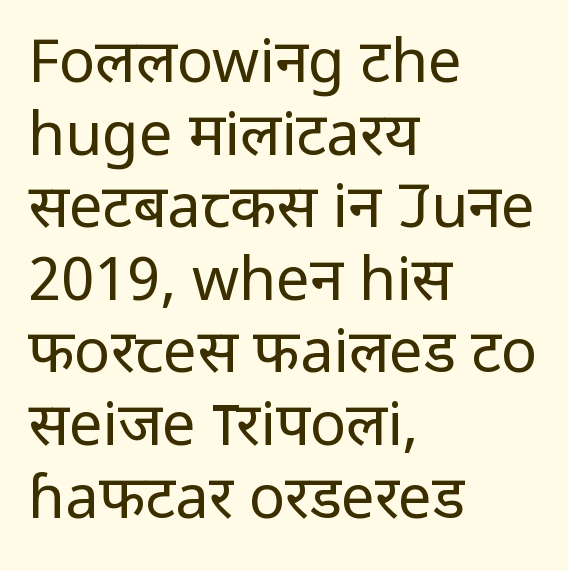
{"serif": "no", "italic": "no", "bold": "no", "weight": "regular", "width": "normal", "stroke_contrast": "low", "x_height": "medium", "monospaced": "no", "underline": "no", "align": "left", "line_spacing_ratio": 1.21, "letter_spacing": "normal", "letter_spacing_em": 0.0, "glyph_px": 60}
